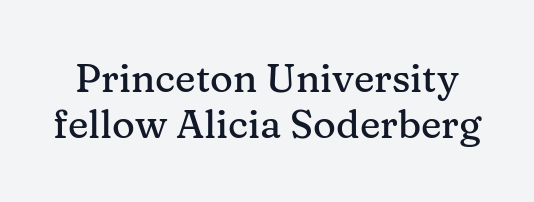
The image shows 39 px serif type, upright; set line spacing 1.18x, normal letter spacing, not underlined; medium stroke contrast and a medium x-height.
